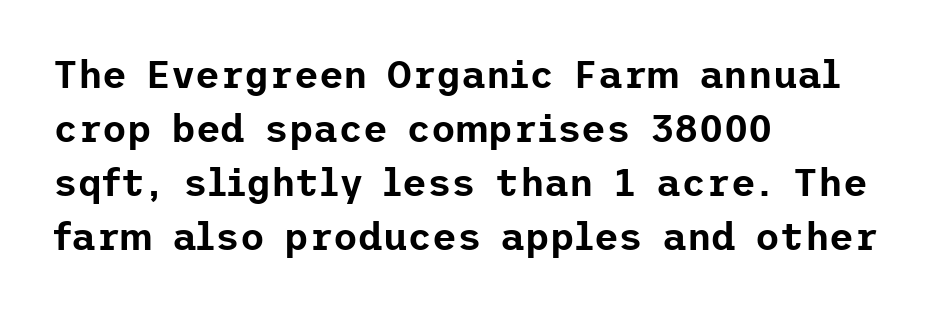
{"serif": "no", "italic": "no", "width": "normal", "stroke_contrast": "low", "x_height": "medium", "underline": "no", "align": "left", "line_spacing": "normal", "line_spacing_ratio": 1.42, "letter_spacing": "normal", "letter_spacing_em": 0.0, "glyph_px": 38}
